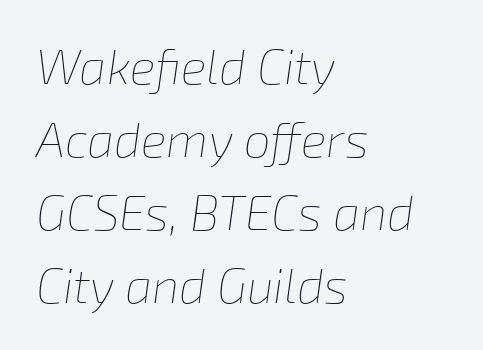
The image shows 48 px thin type, italic (leaning right); set left-aligned, normal line spacing (1.52x), normal letter spacing, not underlined; low stroke contrast and a medium x-height.
